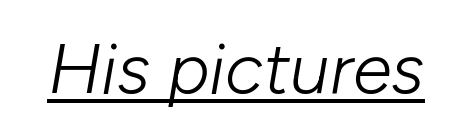
{"italic": "yes", "lean": "right", "slant_degrees": 10, "bold": "no", "weight": "light", "width": "normal", "stroke_contrast": "low", "x_height": "medium", "monospaced": "no", "underline": "yes", "letter_spacing": "normal", "letter_spacing_em": 0.0, "glyph_px": 71}
